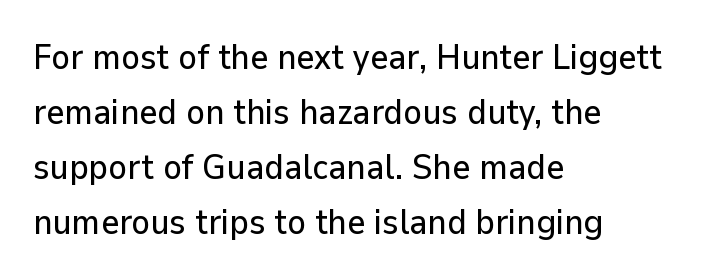
Q: Is the text italic (slanted)? A: No, it is upright.
Q: Is the typeface a serif or a sans-serif typeface? A: Sans-serif.
Q: Is the text underlined? A: No.
Q: How is the paragraph aligned? A: Left-aligned.
Q: Is the spacing between letters normal or unusually wide? A: Normal.
Q: Is the spacing between lines tight, normal or loose? A: Normal.
Q: Width (condensed, normal, or wide)? A: Normal.
Q: Stroke contrast? A: Low.
Q: x-height? A: Medium.
Q: Monospaced? A: No.
